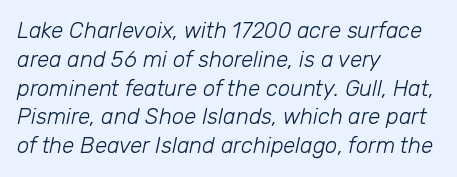
{"italic": "yes", "lean": "right", "slant_degrees": 12, "bold": "no", "underline": "no", "align": "left", "line_spacing": "normal", "line_spacing_ratio": 1.31, "letter_spacing": "normal", "letter_spacing_em": 0.0, "glyph_px": 22}
